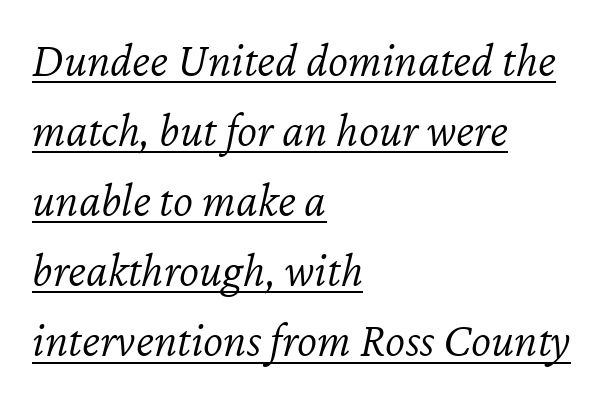
The lettering is marked with a stroke running underneath it. Summary of weight: not heavy and not bold. The specimen reads as italic at a glance. The block of text has a typical density, with ordinary space between rows.
